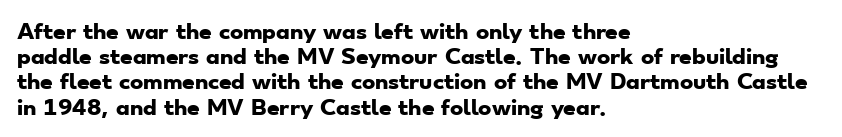
The rag falls on the right side of this text block. Check under the words: just untouched page. Evenly set lines give the paragraph a standard silhouette. A dark, heavy texture on the line: the type is bold. Tracking value appears to be zero — textbook default spacing.
